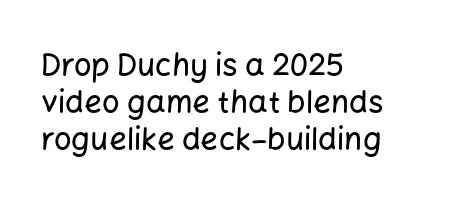
{"serif": "no", "italic": "no", "width": "normal", "stroke_contrast": "low", "x_height": "medium", "monospaced": "no", "underline": "no", "align": "left", "line_spacing_ratio": 1.19, "letter_spacing": "normal", "letter_spacing_em": 0.0, "glyph_px": 31}
